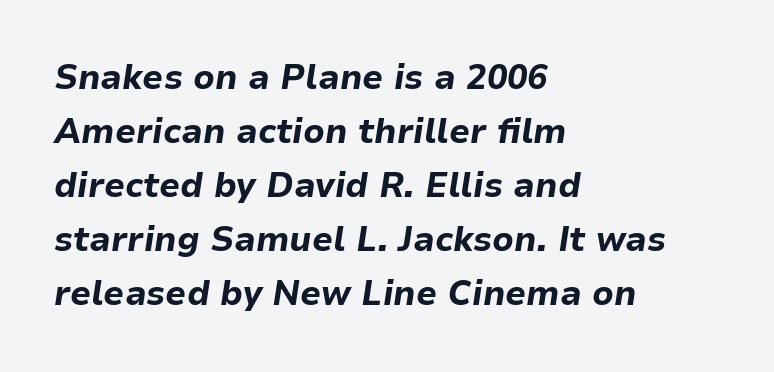
The image shows 34 px bold type, italic (leaning right); set left-aligned, normal line spacing (1.59x), normal letter spacing, not underlined; low stroke contrast and a medium x-height.
